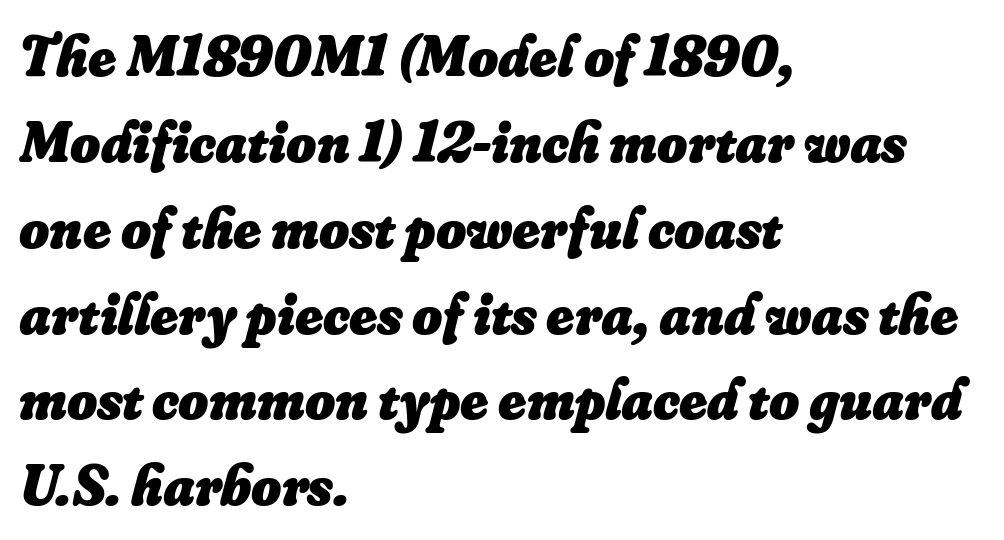
Q: Is the text bold? A: Yes.
Q: Is the text italic (slanted)? A: Yes, it leans right by about 16 degrees.
Q: Is the text underlined? A: No.
Q: How is the paragraph aligned? A: Left-aligned.
Q: Is the spacing between letters normal or unusually wide? A: Normal.
Q: Is the spacing between lines tight, normal or loose? A: Normal.
Q: Width (condensed, normal, or wide)? A: Normal.
Q: Stroke contrast? A: Low.
Q: x-height? A: Small.
Q: Monospaced? A: No.
